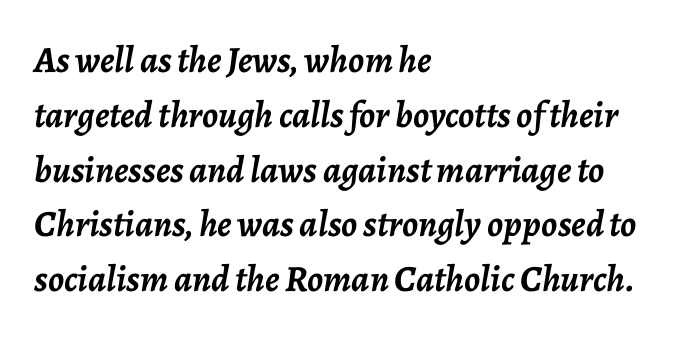
Q: Is the text bold? A: Yes.
Q: Is the text italic (slanted)? A: Yes, it leans right by about 7 degrees.
Q: Is the text underlined? A: No.
Q: How is the paragraph aligned? A: Left-aligned.
Q: Is the spacing between letters normal or unusually wide? A: Normal.
Q: Is the spacing between lines tight, normal or loose? A: Normal.
Q: Width (condensed, normal, or wide)? A: Normal.
Q: Stroke contrast? A: Low.
Q: x-height? A: Medium.
Q: Monospaced? A: No.
